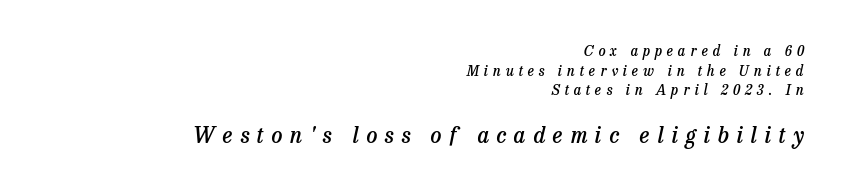
The image shows 22 px text type, italic (leaning right); set right-aligned, normal line spacing (1.41x), unusually wide letter spacing (+0.35 em), not underlined; the second (bottom) block is 1.57x larger.
